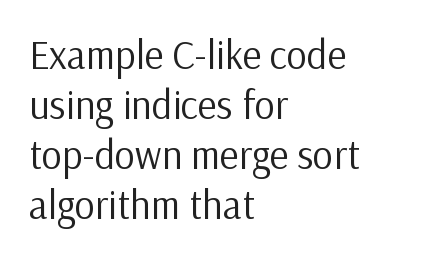
{"serif": "no", "italic": "no", "bold": "no", "weight": "regular", "width": "normal", "stroke_contrast": "low", "x_height": "medium", "monospaced": "no", "underline": "no", "align": "left", "line_spacing": "normal", "line_spacing_ratio": 1.25, "letter_spacing": "normal", "letter_spacing_em": 0.0, "glyph_px": 40}
